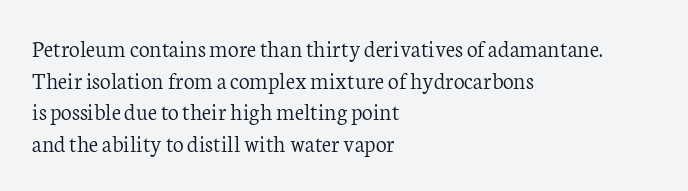
{"italic": "no", "bold": "no", "underline": "no", "align": "left", "line_spacing": "normal", "line_spacing_ratio": 1.32, "letter_spacing": "normal", "letter_spacing_em": 0.0, "glyph_px": 24}
